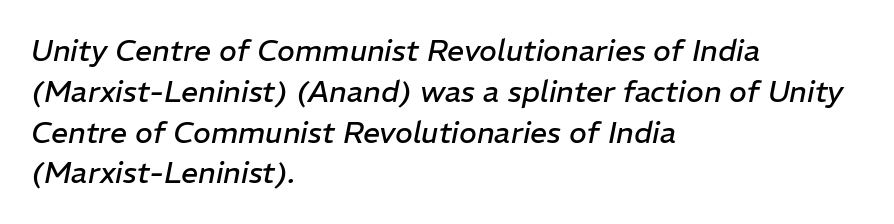
Q: Is the text bold? A: No.
Q: Is the text italic (slanted)? A: Yes, it leans right by about 11 degrees.
Q: Is the text underlined? A: No.
Q: How is the paragraph aligned? A: Left-aligned.
Q: Is the spacing between letters normal or unusually wide? A: Normal.
Q: Is the spacing between lines tight, normal or loose? A: Normal.
Q: Width (condensed, normal, or wide)? A: Normal.
Q: Stroke contrast? A: Low.
Q: x-height? A: Medium.
Q: Monospaced? A: No.
